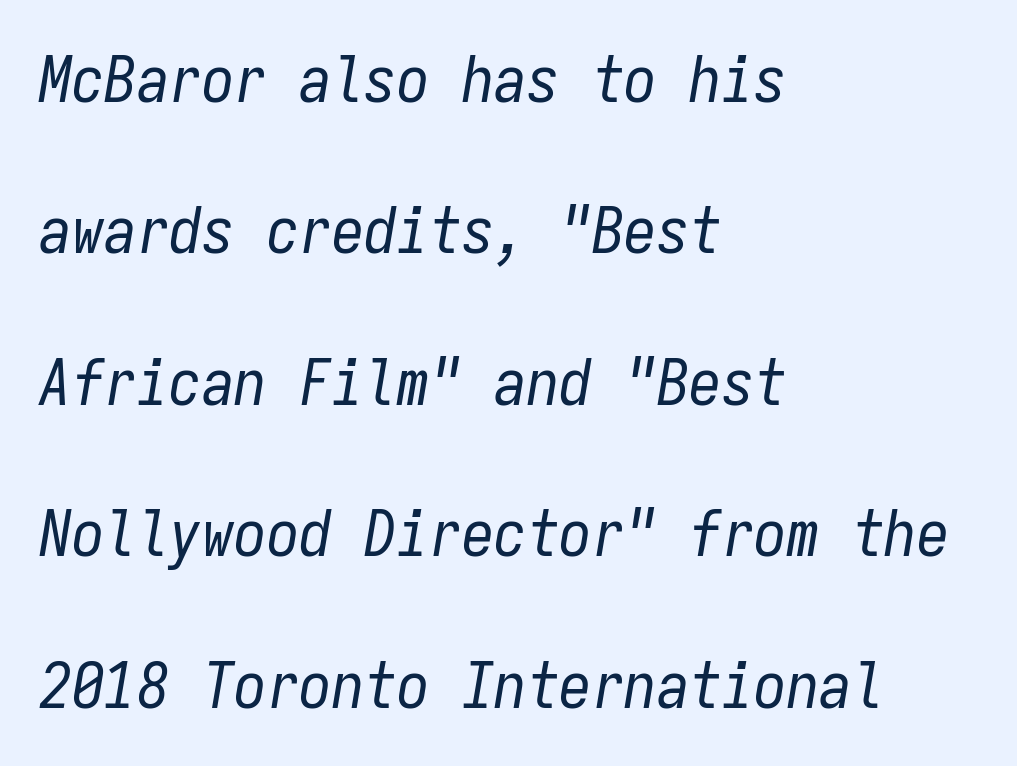
Spacing verdict: monospaced, one width for all characters. The tracking reads as untouched default to a designer's eye. The whole block is typeset with a tilt. The typesetter chose a ragged-right arrangement here. Weight class: somewhere from thin through regular. The space between consecutive lines is lavish.
